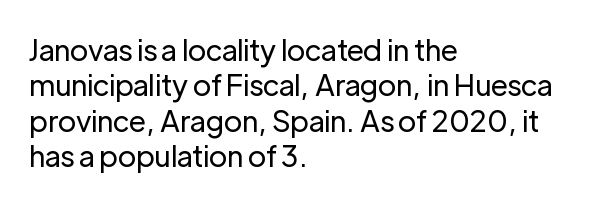
Nope, not italic — everything's standing straight. The letterforms sit shoulder to shoulder at normal distance. No extra ink here — the face is not bold. Check under the words: just untouched page. The text block is weighted toward the left margin, trailing off unevenly rightward. You could not count columns in this text — the font is proportionally spaced.
